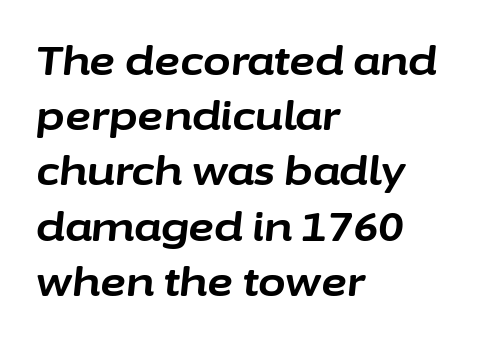
Lines of text with bare space underneath. Its strokes are broad and dark, the hallmark of bold type. Glyph-to-glyph distance matches everyday printed text. Every row of glyphs begins at an identical x-position on the left. Quick note: italic.
